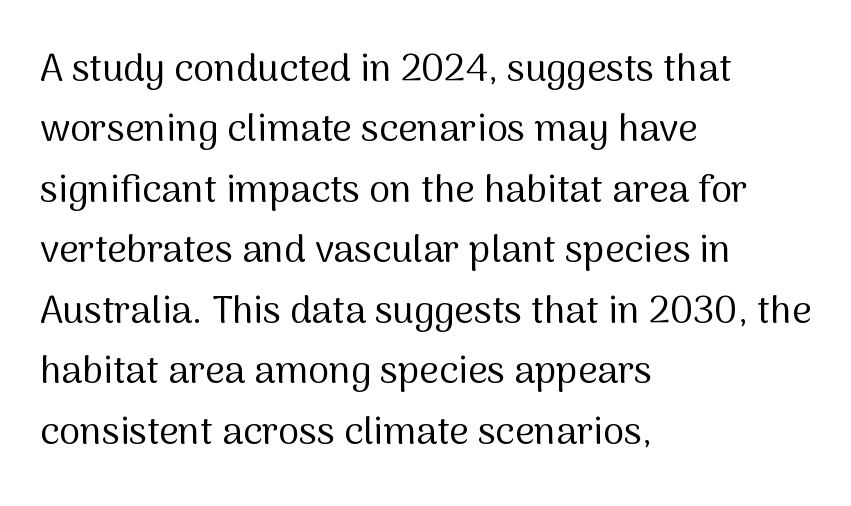
The weight would be labelled regular, book, light, or lighter still. Is the block centered? No — it sits flush against the left margin. Character widths vary here, with narrow letters taking less room than wide ones. These lines keep a tight, regular rhythm from letter to letter.
